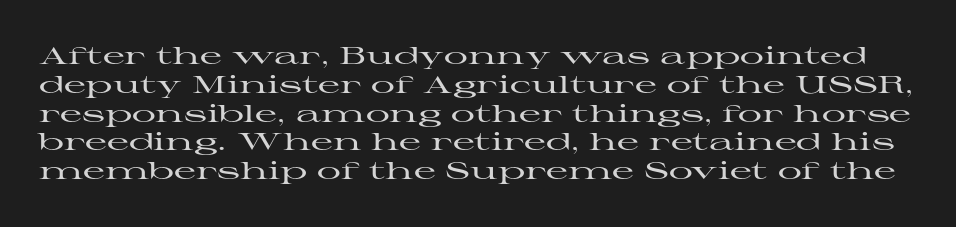
Q: Is the text italic (slanted)? A: No, it is upright.
Q: Is the text underlined? A: No.
Q: Is the spacing between letters normal or unusually wide? A: Normal.
